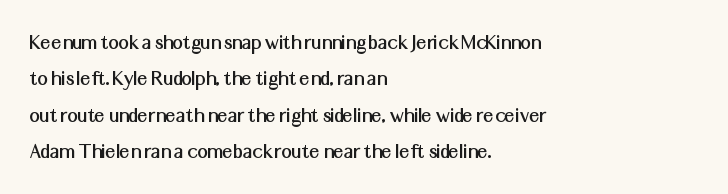
{"italic": "no", "underline": "no", "align": "left", "line_spacing": "normal", "line_spacing_ratio": 1.58, "letter_spacing": "normal", "letter_spacing_em": 0.0, "glyph_px": 23}
